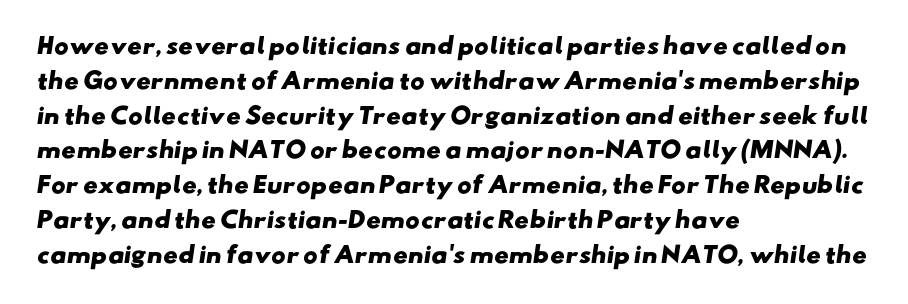
The image shows 22 px bold type; set left-aligned, normal line spacing (1.58x), normal letter spacing, not underlined.
